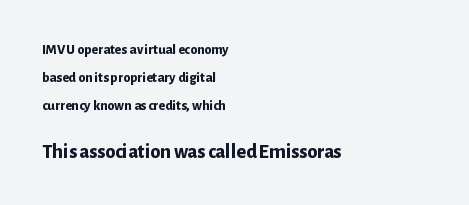
{"italic": "no", "bold": "yes", "underline": "no", "align": "left", "line_spacing": "loose", "line_spacing_ratio": 2.01, "letter_spacing": "normal", "letter_spacing_em": 0.0, "larger_block": "second", "size_ratio": 1.43, "glyph_px": 20}
